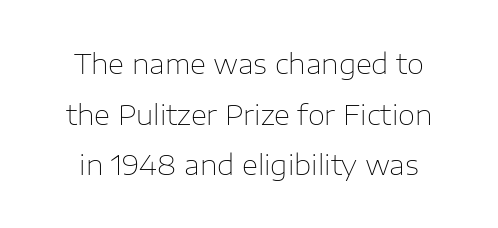
The image shows 28 px thin sans-serif type, upright; set line spacing 1.81x, normal letter spacing, not underlined; low stroke contrast and a medium x-height.
